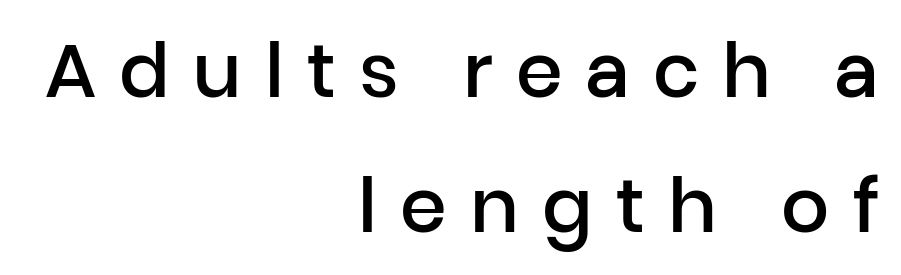
{"serif": "no", "italic": "no", "bold": "semi", "weight": "semibold", "width": "normal", "stroke_contrast": "low", "x_height": "medium", "monospaced": "no", "underline": "no", "align": "right", "line_spacing_ratio": 1.8, "letter_spacing": "wide", "letter_spacing_em": 0.31, "glyph_px": 75}
